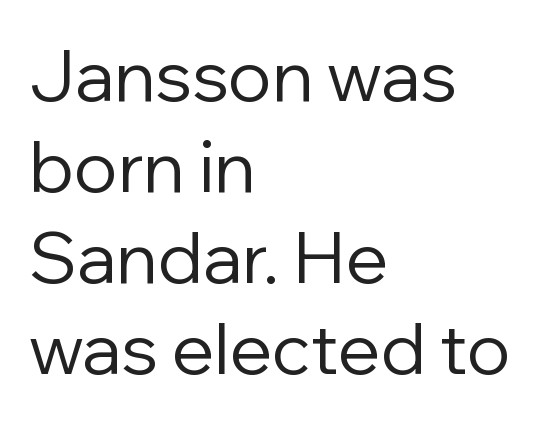
The image shows 71 px regular-weight sans-serif type, upright; set left-aligned, normal line spacing (1.28x), normal letter spacing, not underlined; low stroke contrast and a medium x-height.
